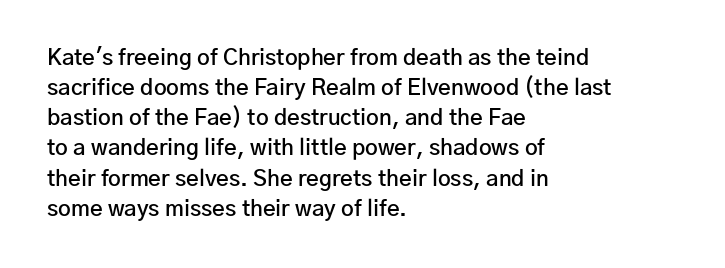
Q: Is the text bold? A: Semi-bold.
Q: Is the text italic (slanted)? A: No, it is upright.
Q: Is the text underlined? A: No.
Q: How is the paragraph aligned? A: Left-aligned.
Q: Is the spacing between letters normal or unusually wide? A: Normal.
Q: Is the spacing between lines tight, normal or loose? A: Normal.
